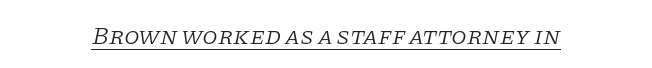
{"italic": "yes", "lean": "right", "slant_degrees": 11, "bold": "no", "underline": "yes", "letter_spacing": "normal", "letter_spacing_em": 0.0, "glyph_px": 25}
